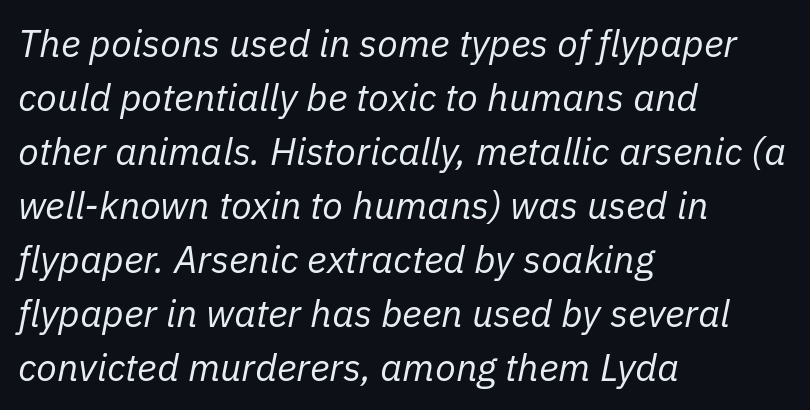
{"italic": "yes", "lean": "right", "slant_degrees": 11, "bold": "no", "weight": "regular", "width": "normal", "stroke_contrast": "low", "x_height": "medium", "monospaced": "no", "underline": "no", "align": "left", "line_spacing": "normal", "line_spacing_ratio": 1.42, "letter_spacing": "normal", "letter_spacing_em": 0.0, "glyph_px": 38}
